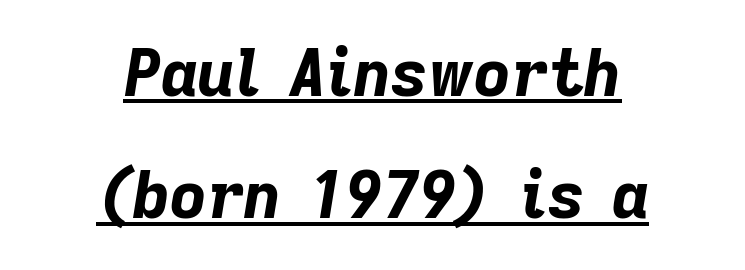
Looking at the ascenders, they clearly lean. If you measured baseline to baseline, you'd find a long distance. Summary of weight: heavy, a full bold. The text block is weighted toward neither margin, spreading evenly from the middle. Think of a printed novel: that variable character pitch is what you see here.
